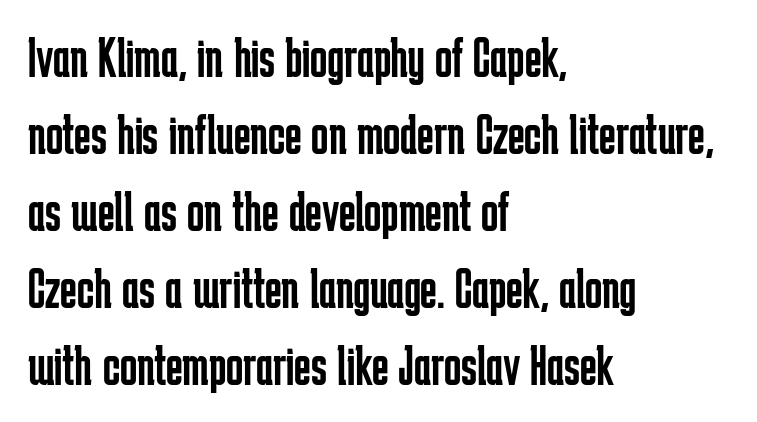
The image shows 57 px regular-weight, condensed sans-serif type, upright; set left-aligned, normal line spacing (1.35x), normal letter spacing, not underlined; low stroke contrast and a medium x-height.
